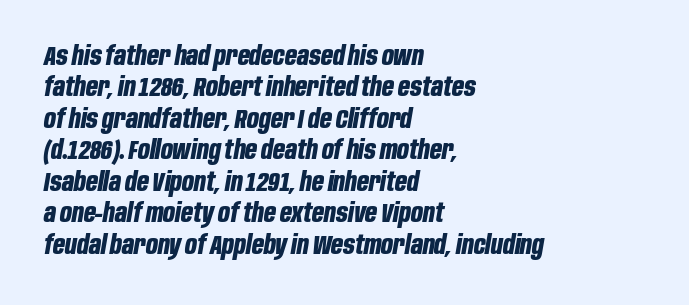
The image shows 26 px bold type, italic (leaning right); set left-aligned, line spacing 1.21x, normal letter spacing, not underlined.
